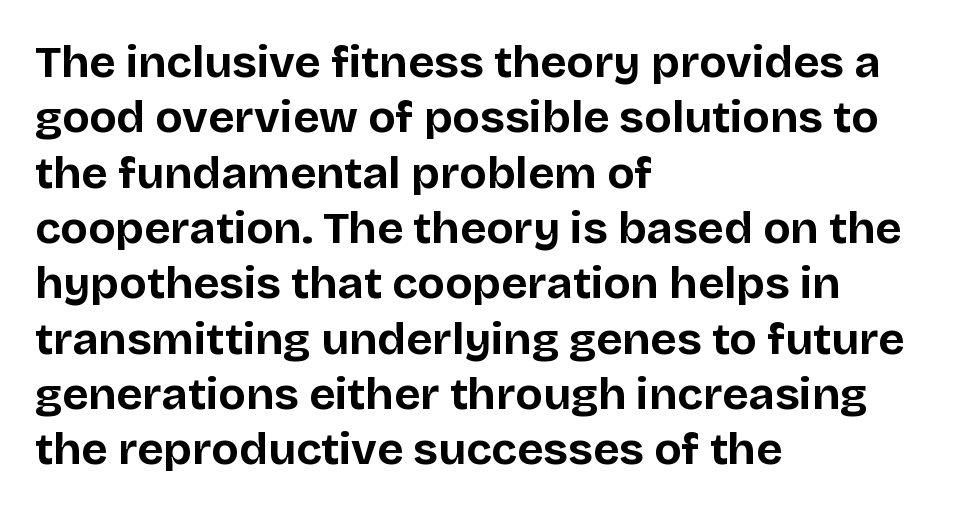
Q: Is the text bold? A: Yes.
Q: Is the text italic (slanted)? A: No, it is upright.
Q: Is the typeface a serif or a sans-serif typeface? A: Sans-serif.
Q: Is the text underlined? A: No.
Q: How is the paragraph aligned? A: Left-aligned.
Q: Is the spacing between letters normal or unusually wide? A: Normal.
Q: Width (condensed, normal, or wide)? A: Normal.
Q: Stroke contrast? A: Low.
Q: x-height? A: Large.
Q: Monospaced? A: No.
